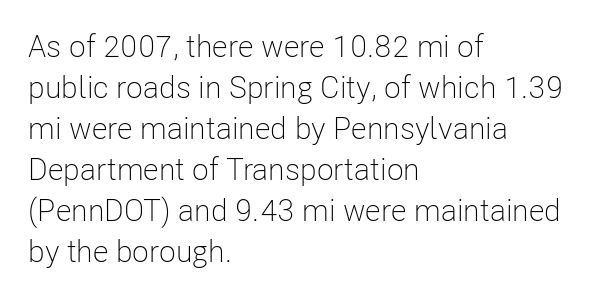
This is sans-serif lettering, the kind often seen on screens and signage. Each line starts at the same left margin while the right side varies. The string is rendered with underlining switched off. The strokes carry an ordinary text weight at most.
